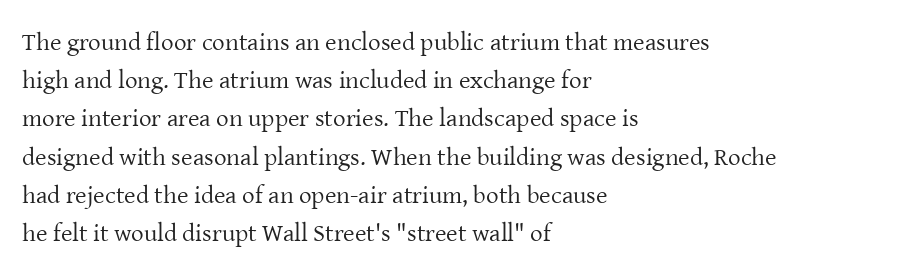
Q: Is the text bold? A: No.
Q: Is the text italic (slanted)? A: No, it is upright.
Q: Is the text underlined? A: No.
Q: How is the paragraph aligned? A: Left-aligned.
Q: Is the spacing between letters normal or unusually wide? A: Normal.
Q: Is the spacing between lines tight, normal or loose? A: Normal.
